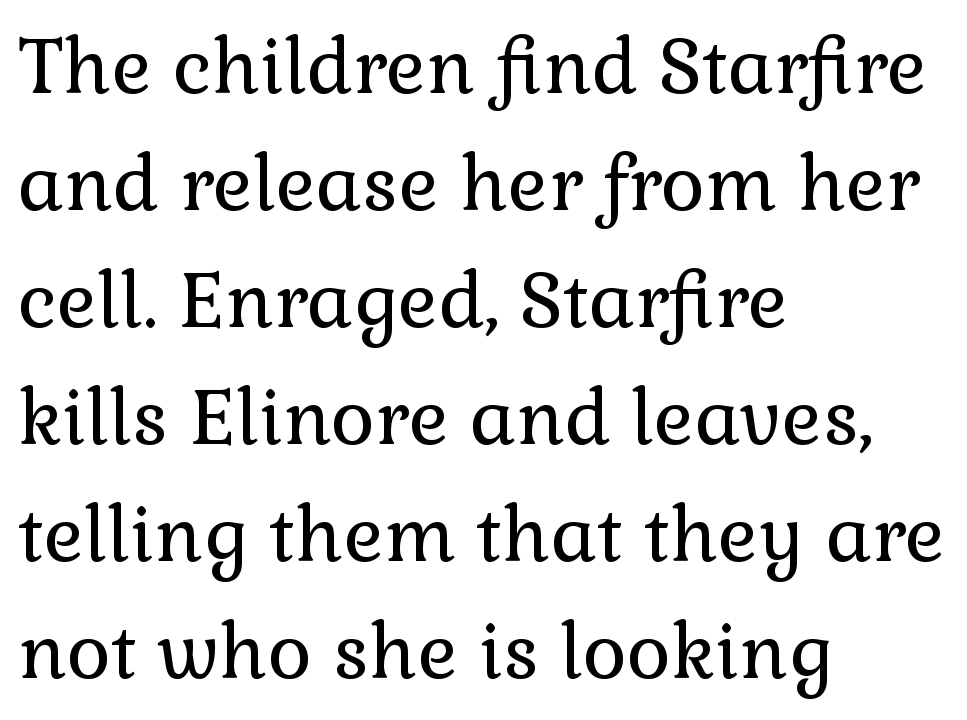
The image shows 76 px regular-weight serif type, upright; set left-aligned, normal line spacing (1.54x), normal letter spacing, not underlined; a medium x-height.
